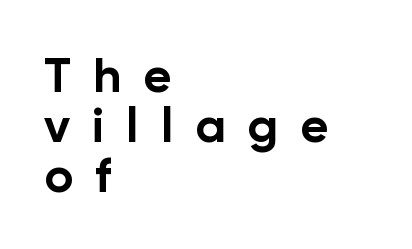
The passage shown is typed in a proportional face where columns would drift. These lines stack with their left ends in a neat column. Stroke terminals: plain, sans-serif. Is there much room between lines? No — they nearly touch.
